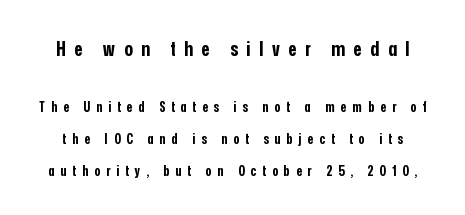
Q: Is the text bold? A: Yes.
Q: Is the text italic (slanted)? A: No, it is upright.
Q: Is the text underlined? A: No.
Q: Is the spacing between letters normal or unusually wide? A: Unusually wide.
Q: Is the spacing between lines tight, normal or loose? A: Loose.
Q: Which block of text is set in a larger size, the first (top) or the second (bottom)? A: The first (top) one.
